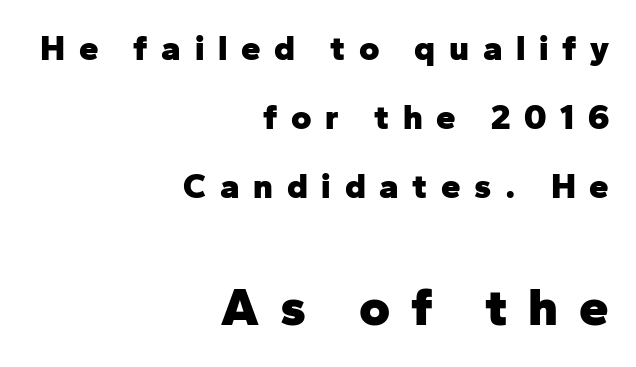
{"serif": "no", "italic": "no", "bold": "yes", "weight": "heavy", "width": "normal", "stroke_contrast": "low", "x_height": "medium", "monospaced": "no", "underline": "no", "align": "right", "line_spacing": "loose", "line_spacing_ratio": 1.97, "letter_spacing": "wide", "letter_spacing_em": 0.39, "larger_block": "second", "size_ratio": 1.51, "glyph_px": 53}
